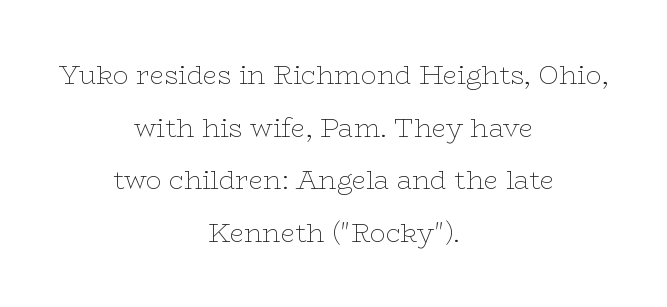
Q: Is the text bold? A: No.
Q: Is the text italic (slanted)? A: No, it is upright.
Q: Is the text underlined? A: No.
Q: How is the paragraph aligned? A: Centered.
Q: Is the spacing between letters normal or unusually wide? A: Normal.
Q: Is the spacing between lines tight, normal or loose? A: Loose.
